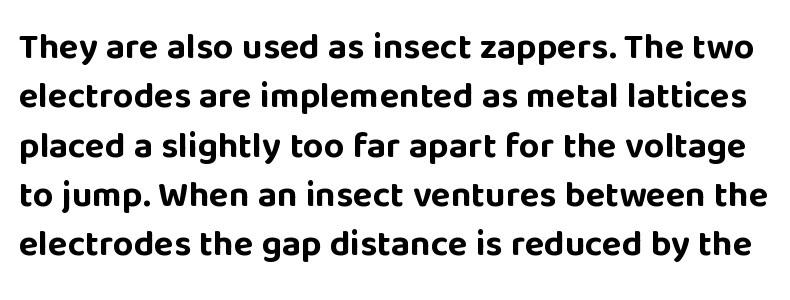
The image shows 36 px bold sans-serif type, upright; set normal line spacing (1.37x), normal letter spacing, not underlined; low stroke contrast and a large x-height.
